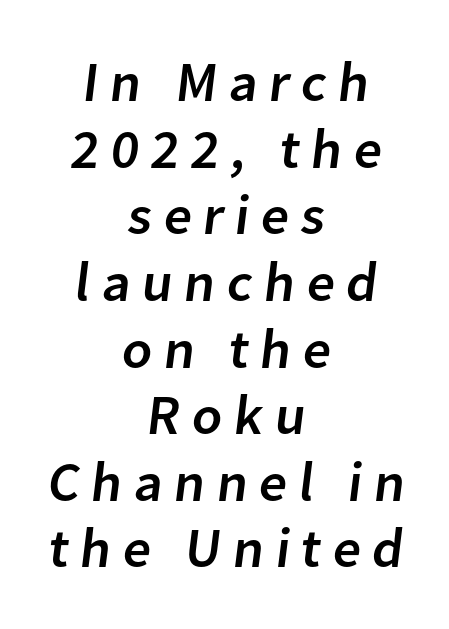
Q: Is the typeface a serif or a sans-serif typeface? A: Sans-serif.
Q: Is the text underlined? A: No.
Q: How is the paragraph aligned? A: Centered.
Q: Is the spacing between letters normal or unusually wide? A: Unusually wide.
Q: Width (condensed, normal, or wide)? A: Normal.
Q: Stroke contrast? A: Low.
Q: x-height? A: Medium.
Q: Monospaced? A: No.
